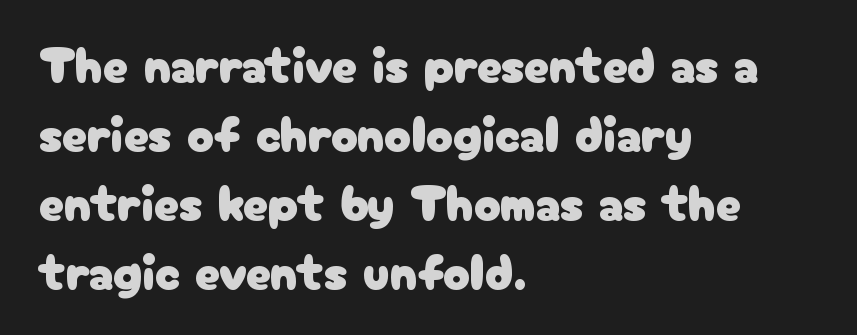
{"serif": "no", "italic": "no", "width": "normal", "stroke_contrast": "low", "x_height": "medium", "monospaced": "no", "underline": "no", "align": "left", "line_spacing": "normal", "line_spacing_ratio": 1.38, "letter_spacing": "normal", "letter_spacing_em": 0.0, "glyph_px": 50}
